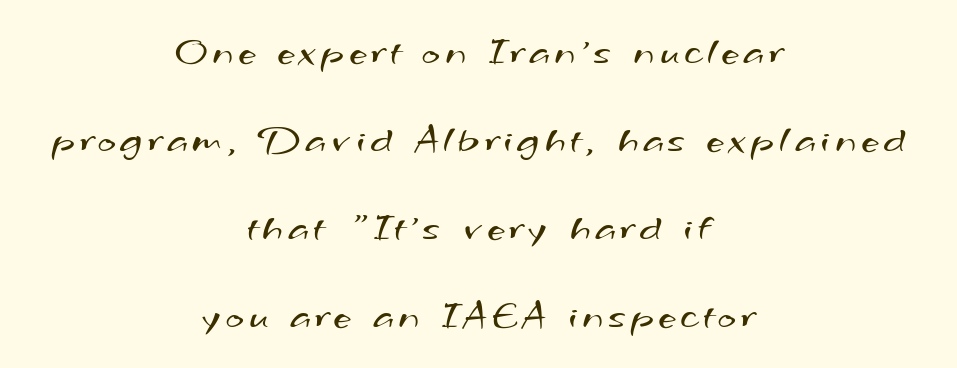
Q: Is the text bold? A: No.
Q: Is the typeface a serif or a sans-serif typeface? A: Sans-serif.
Q: Is the text underlined? A: No.
Q: How is the paragraph aligned? A: Centered.
Q: Is the spacing between lines tight, normal or loose? A: Loose.
Q: Width (condensed, normal, or wide)? A: Wide.
Q: Stroke contrast? A: Medium.
Q: x-height? A: Small.
Q: Monospaced? A: No.
